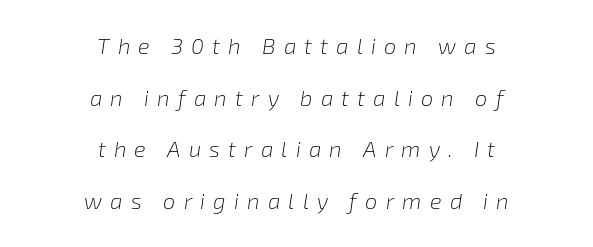
Quick note: italic. Which margin do the lines hug? Neither — every line sits in the middle. A light-to-regular cut is what we see here. Spacing between characters has been opened up far beyond the box default.
